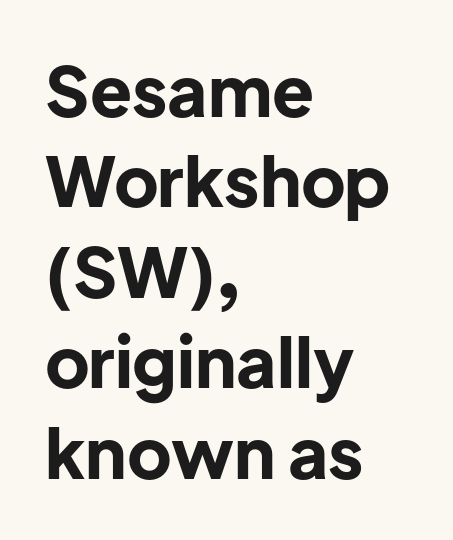
The rendering anchors every line to the left-hand side. The typeface chosen for these lines omits serifs. What stands out about the letter spacing? Nothing — it is the standard amount. Every character sits straight up, as roman type does. Each new line begins a customary step beneath the previous one.
